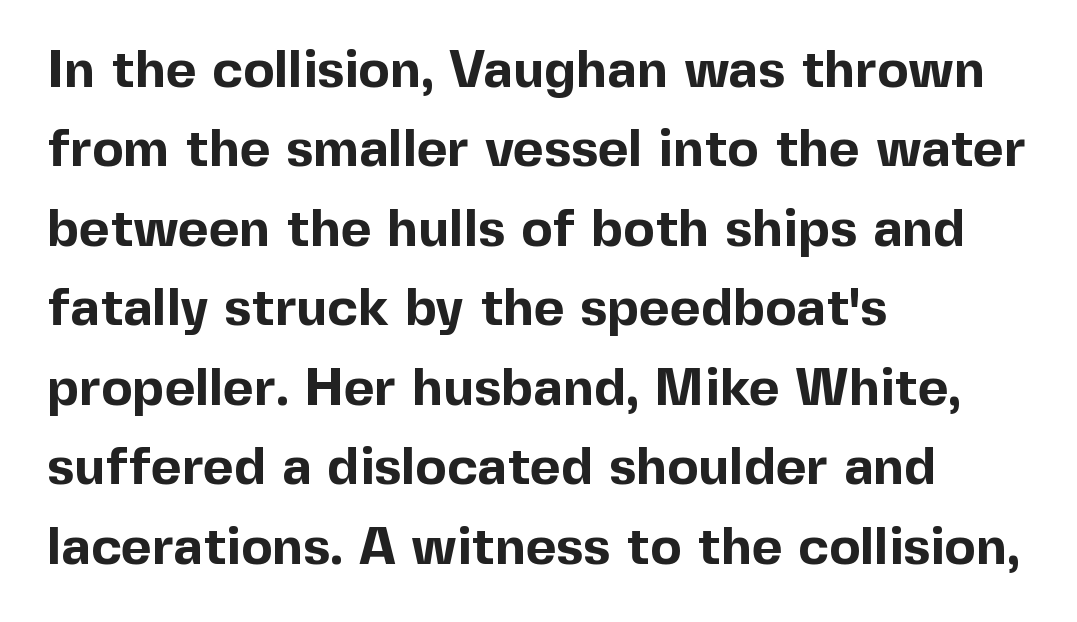
{"serif": "no", "italic": "no", "bold": "yes", "weight": "bold", "width": "normal", "x_height": "medium", "monospaced": "no", "underline": "no", "align": "left", "line_spacing": "normal", "line_spacing_ratio": 1.5, "letter_spacing": "normal", "letter_spacing_em": 0.0, "glyph_px": 53}
